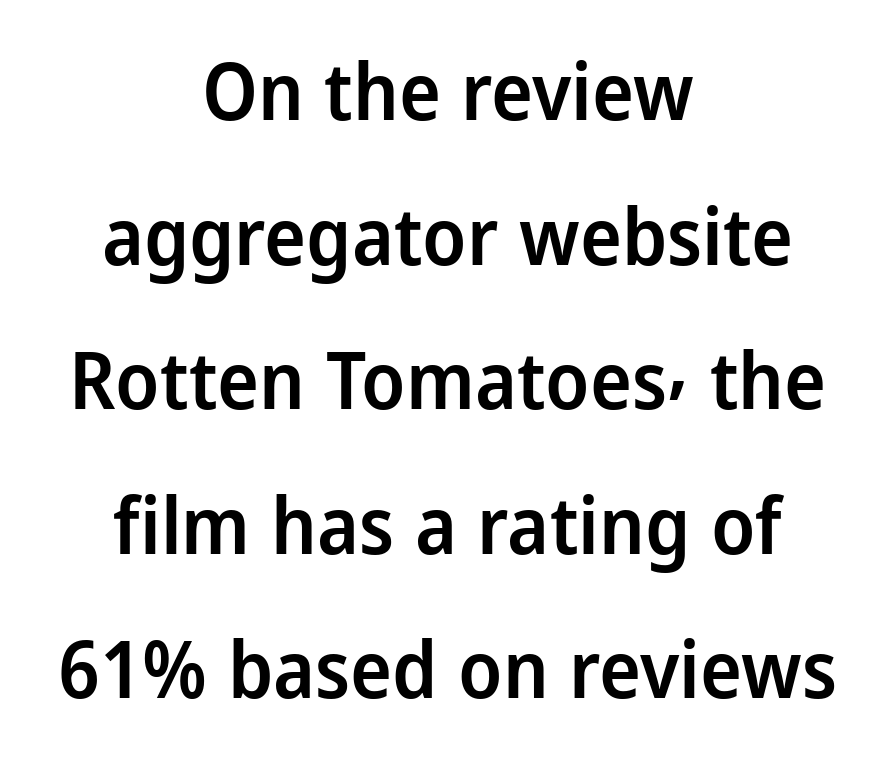
{"serif": "no", "italic": "no", "bold": "semi", "weight": "semibold", "width": "normal", "stroke_contrast": "low", "x_height": "medium", "monospaced": "no", "underline": "no", "align": "center", "line_spacing_ratio": 1.83, "letter_spacing": "normal", "letter_spacing_em": 0.0, "glyph_px": 79}
